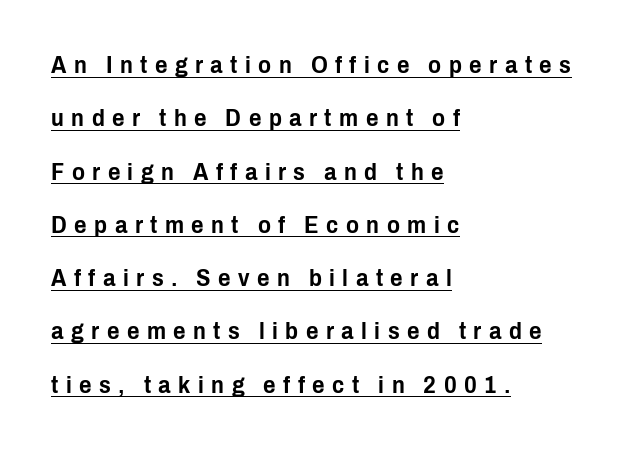
Q: Is the text italic (slanted)? A: No, it is upright.
Q: Is the text underlined? A: Yes.
Q: How is the paragraph aligned? A: Left-aligned.
Q: Is the spacing between letters normal or unusually wide? A: Unusually wide.
Q: Is the spacing between lines tight, normal or loose? A: Loose.
